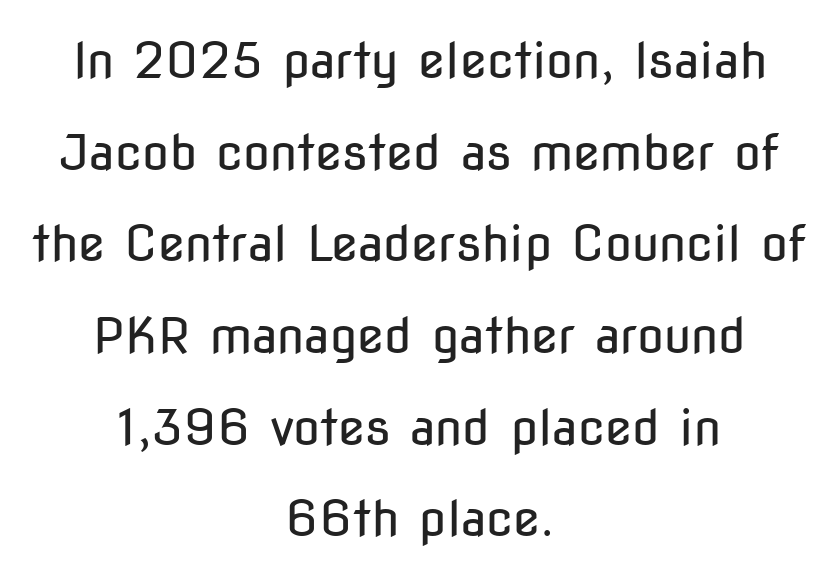
Q: Is the text bold? A: No.
Q: Is the text italic (slanted)? A: No, it is upright.
Q: Is the typeface a serif or a sans-serif typeface? A: Sans-serif.
Q: Is the text underlined? A: No.
Q: How is the paragraph aligned? A: Centered.
Q: Is the spacing between letters normal or unusually wide? A: Normal.
Q: Width (condensed, normal, or wide)? A: Condensed.
Q: Stroke contrast? A: Low.
Q: x-height? A: Medium.
Q: Monospaced? A: No.
